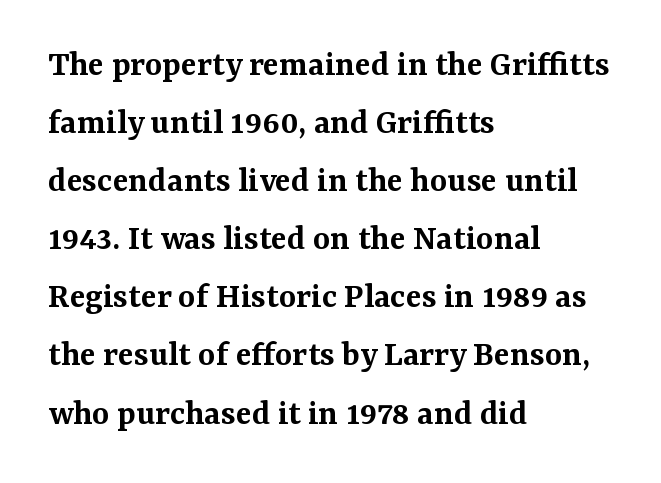
{"serif": "yes", "italic": "no", "bold": "semi", "weight": "semibold", "width": "normal", "stroke_contrast": "medium", "x_height": "medium", "monospaced": "no", "underline": "no", "align": "left", "line_spacing": "normal", "line_spacing_ratio": 1.57, "letter_spacing": "normal", "letter_spacing_em": 0.0, "glyph_px": 37}
